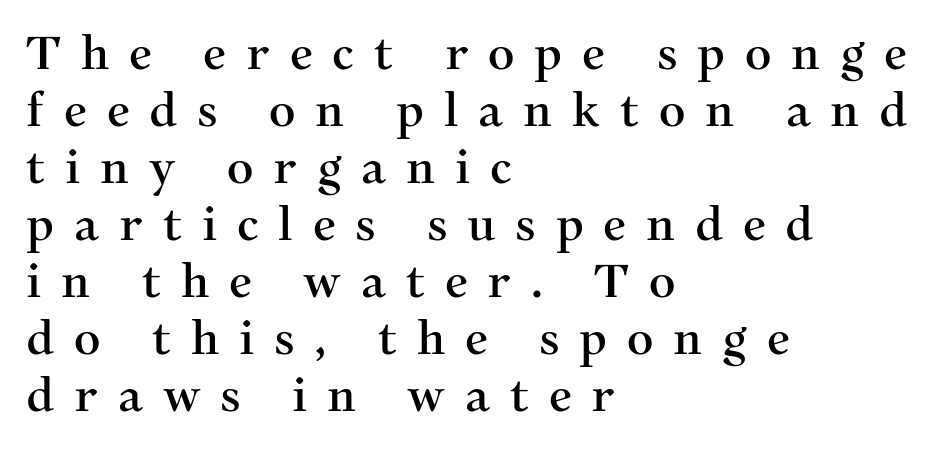
No word sits above an underline. A typesetter would mark this as roman, not italic. The face used here is proportionally spaced, like ordinary book or web type. Each word looks stretched out because of the extra space between its letters.
